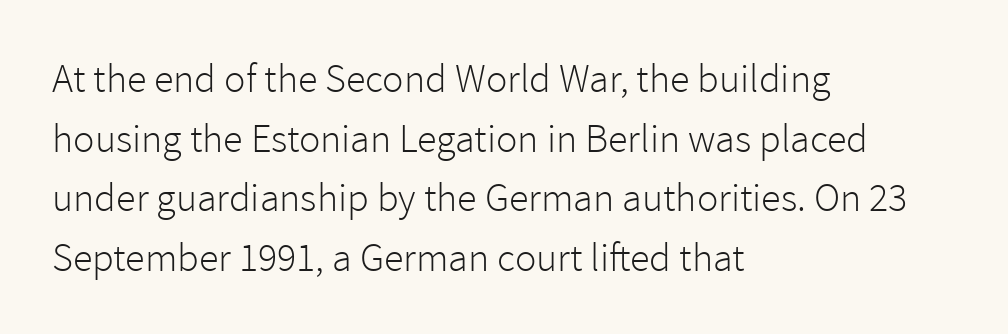
The image shows 40 px light sans-serif type, upright; set left-aligned, normal line spacing (1.49x), normal letter spacing, not underlined; a medium x-height.
